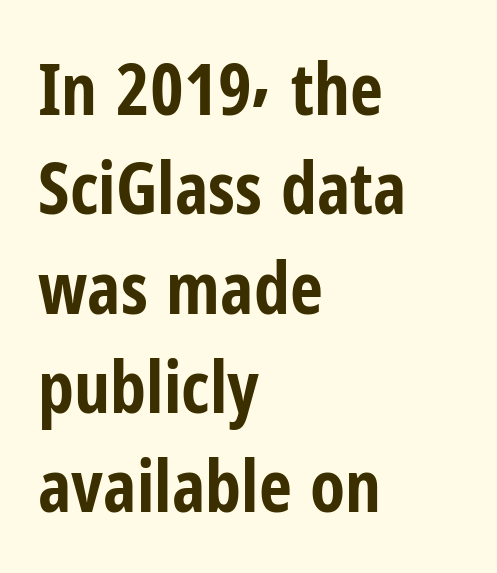
How heavy is the stroke? Heavy — this is a bold. Stroke terminals: plain, sans-serif. Regarding leading, the lines here are spaced in the standard way. The lettering stays uniformly vertical, giving the passage a roman look. The area under the type is left untouched. Proportional: the letters do not fall into vertical columns.
